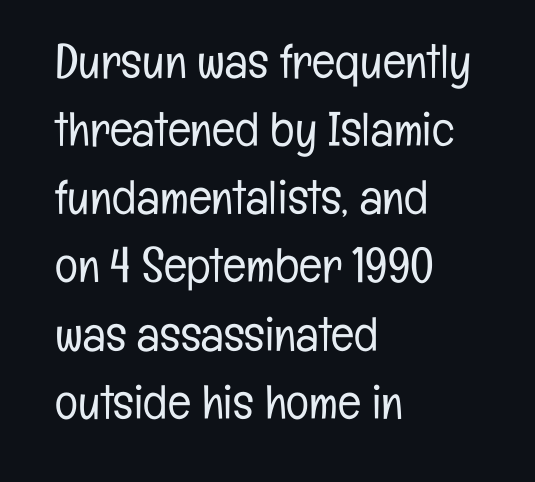
The image shows 48 px light, condensed sans-serif type, upright; set left-aligned, normal line spacing (1.42x), normal letter spacing, not underlined; low stroke contrast and a medium x-height.
